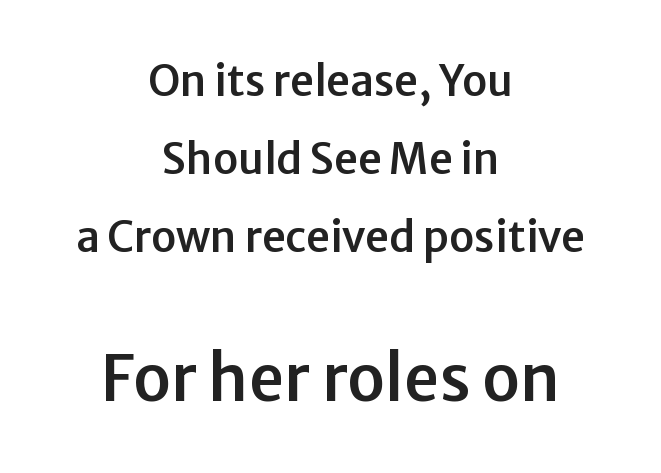
The image shows 63 px sans-serif type, upright; set centered, line spacing 1.86x, normal letter spacing, not underlined; the second (bottom) block is 1.5x larger; low stroke contrast and a medium x-height.
